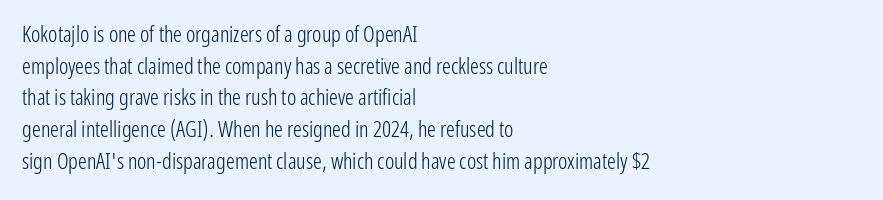
Q: Is the text bold? A: No.
Q: Is the text italic (slanted)? A: No, it is upright.
Q: Is the text underlined? A: No.
Q: How is the paragraph aligned? A: Left-aligned.
Q: Is the spacing between letters normal or unusually wide? A: Normal.
Q: Is the spacing between lines tight, normal or loose? A: Normal.
